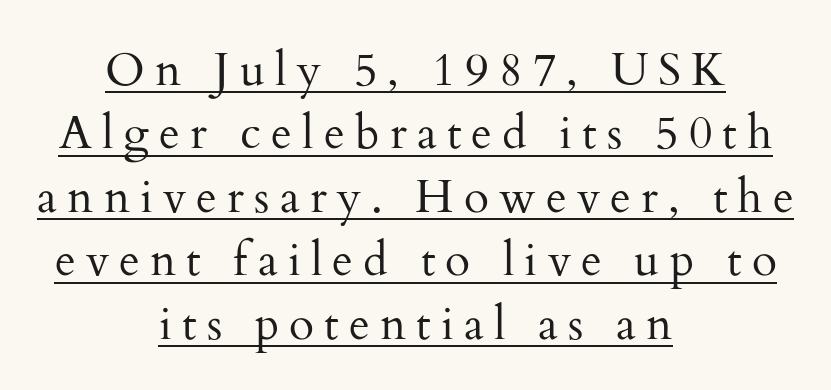
{"serif": "yes", "italic": "no", "bold": "no", "weight": "regular", "width": "normal", "stroke_contrast": "medium", "x_height": "small", "monospaced": "no", "underline": "yes", "align": "center", "line_spacing": "normal", "line_spacing_ratio": 1.38, "letter_spacing": "wide", "letter_spacing_em": 0.22, "glyph_px": 46}
